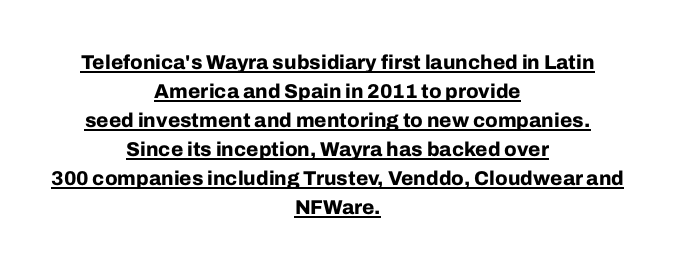
Q: Is the text bold? A: Yes.
Q: Is the text italic (slanted)? A: No, it is upright.
Q: Is the text underlined? A: Yes.
Q: How is the paragraph aligned? A: Centered.
Q: Is the spacing between letters normal or unusually wide? A: Normal.
Q: Is the spacing between lines tight, normal or loose? A: Normal.
